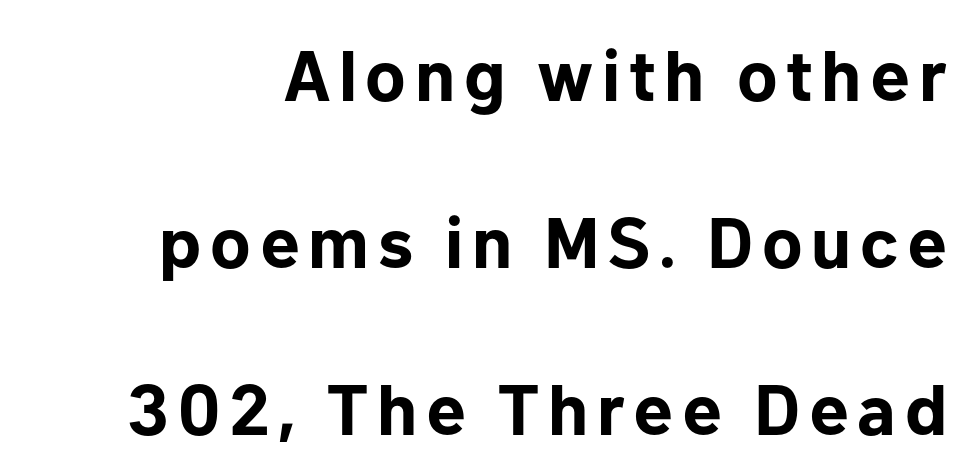
Q: Is the text bold? A: Yes.
Q: Is the text italic (slanted)? A: No, it is upright.
Q: Is the typeface a serif or a sans-serif typeface? A: Sans-serif.
Q: Is the text underlined? A: No.
Q: Is the spacing between lines tight, normal or loose? A: Loose.
Q: Width (condensed, normal, or wide)? A: Normal.
Q: Stroke contrast? A: Low.
Q: x-height? A: Medium.
Q: Monospaced? A: No.
